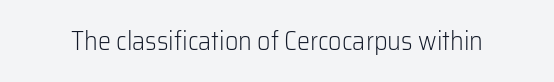
The image shows 26 px text type, upright; set normal letter spacing, not underlined.
